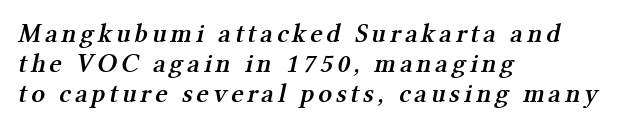
Just letters on the line, the space beneath them empty. Compared with an ordinary text face, these strokes are moderately heavier — a semibold. The rag falls on the right side of this text block. Very little white space separates one row of letters from the next.
